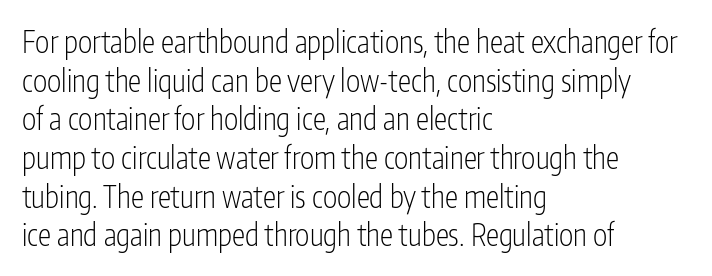
{"serif": "no", "italic": "no", "bold": "no", "weight": "light", "width": "condensed", "stroke_contrast": "low", "x_height": "medium", "monospaced": "no", "underline": "no", "align": "left", "line_spacing": "normal", "line_spacing_ratio": 1.29, "letter_spacing": "normal", "letter_spacing_em": 0.0, "glyph_px": 30}
